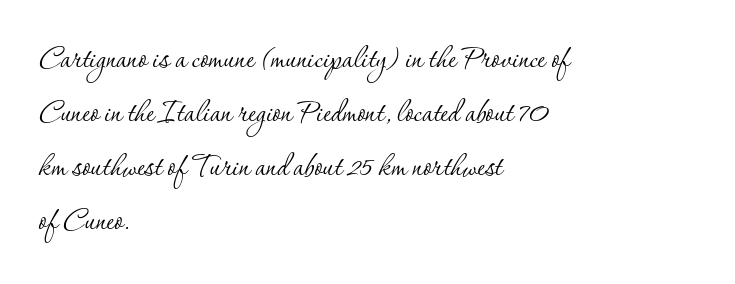
The image shows 38 px thin serif type; set left-aligned, normal line spacing (1.42x), normal letter spacing, not underlined; low stroke contrast and a small x-height.
